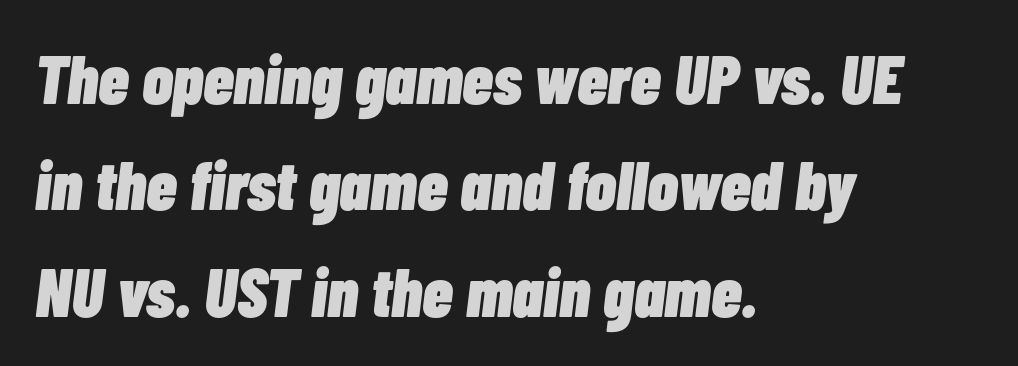
{"italic": "yes", "lean": "right", "slant_degrees": 7, "bold": "yes", "weight": "heavy", "width": "condensed", "stroke_contrast": "low", "x_height": "medium", "monospaced": "no", "underline": "no", "align": "left", "line_spacing": "normal", "line_spacing_ratio": 1.54, "letter_spacing": "normal", "letter_spacing_em": 0.0, "glyph_px": 69}
